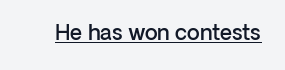
Upright lettering throughout. Nothing unusual about the tracking: characters are spaced as the font intends. This sample carries an underscore along the baseline area. How heavy is the stroke? Medium-heavy — a semibold, shy of bold.
